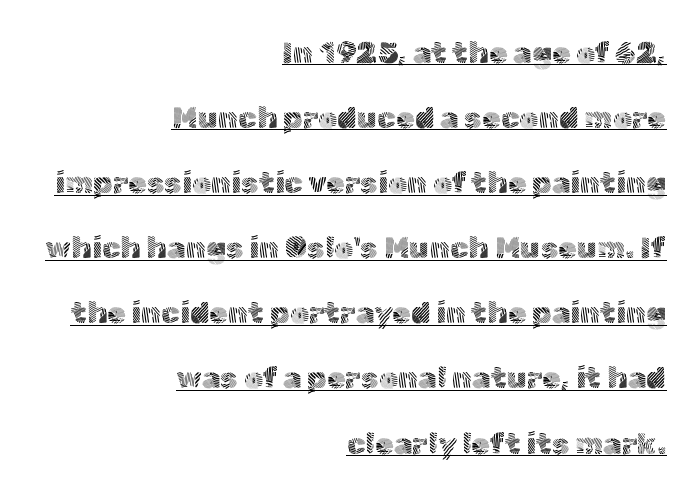
{"serif": "no", "italic": "no", "bold": "no", "weight": "light", "width": "normal", "x_height": "medium", "monospaced": "no", "underline": "yes", "align": "right", "line_spacing": "loose", "line_spacing_ratio": 2.17, "letter_spacing": "normal", "letter_spacing_em": 0.0, "glyph_px": 30}
